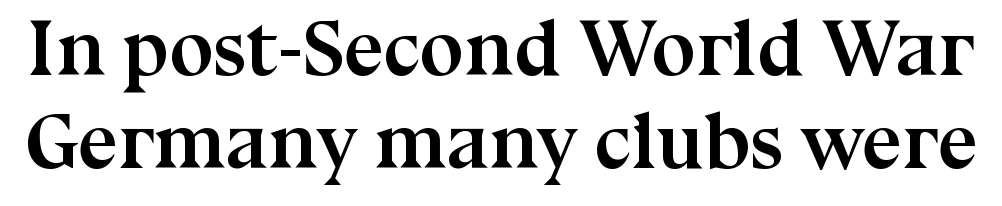
{"serif": "yes", "italic": "no", "bold": "yes", "weight": "semibold", "width": "normal", "stroke_contrast": "medium", "x_height": "medium", "monospaced": "no", "underline": "no", "line_spacing_ratio": 1.18, "letter_spacing": "normal", "letter_spacing_em": 0.0, "glyph_px": 79}
